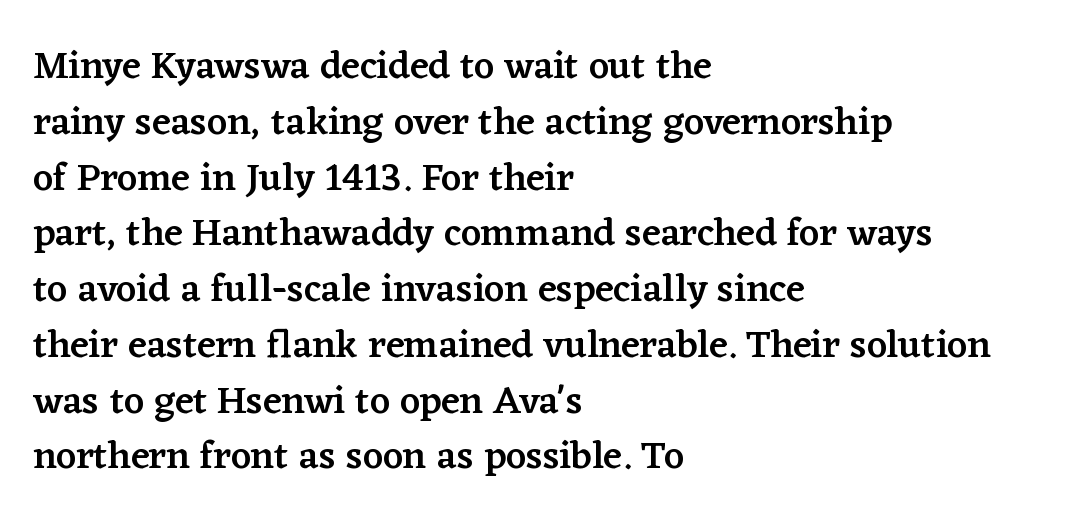
The words here are not underlined. Caption: multi-line text, flush left, ragged right. Each letter keeps its own natural width here, so spacing adapts to shape. Ordinary non-slanted type is in use. Caption: semibold face, moderately heavy strokes. Note: serifs present on the glyphs.
